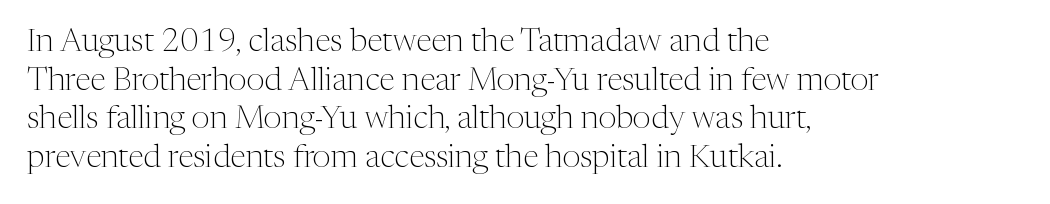
{"serif": "yes", "italic": "no", "bold": "no", "weight": "light", "width": "normal", "stroke_contrast": "medium", "x_height": "medium", "monospaced": "no", "underline": "no", "align": "left", "line_spacing_ratio": 1.21, "letter_spacing": "normal", "letter_spacing_em": 0.0, "glyph_px": 32}
